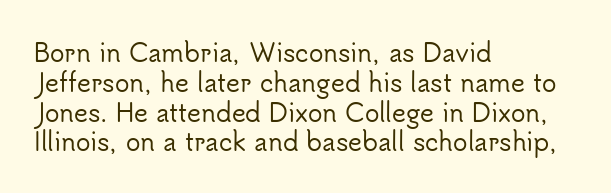
This sample uses an upright cut, with every glyph sitting square on the baseline. The space beneath each line is pristine and unruled. Short note: letters normally spaced. A classic flush-left, rag-right setting is used for this passage.
